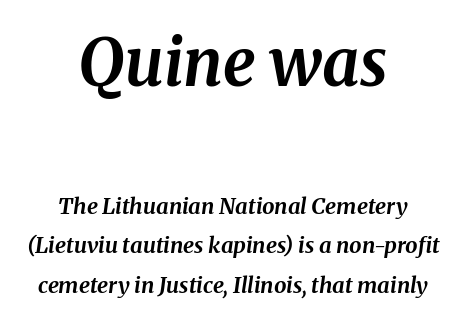
{"italic": "yes", "lean": "right", "slant_degrees": 8, "bold": "yes", "weight": "bold", "width": "normal", "stroke_contrast": "medium", "x_height": "medium", "monospaced": "no", "underline": "no", "align": "center", "line_spacing_ratio": 1.81, "letter_spacing": "normal", "letter_spacing_em": 0.0, "larger_block": "first", "size_ratio": 2.95, "glyph_px": 65}
